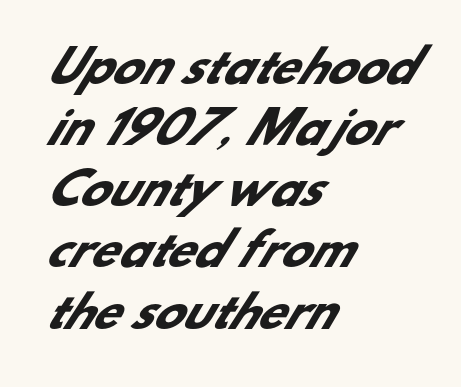
The image shows 44 px heavy sans-serif type; set left-aligned, normal line spacing (1.39x), normal letter spacing, not underlined; low stroke contrast and a small x-height.
